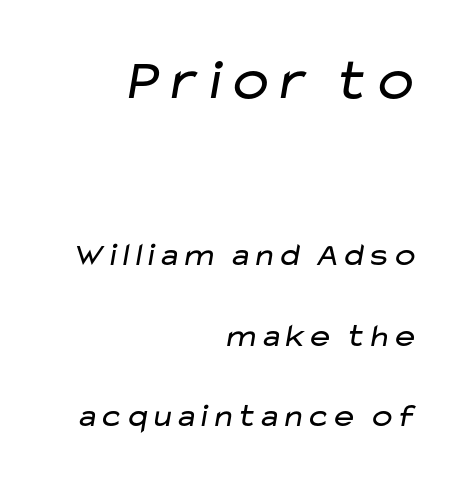
The image shows 58 px regular-weight, wide sans-serif type; set right-aligned, loose line spacing (2.43x), normal letter spacing, not underlined; the first (top) block is 1.76x larger; low stroke contrast and a medium x-height.
